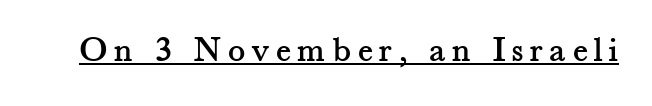
When letters stand straight like this, we call the style roman or upright. A typesetter would call this proportional, since set widths differ per character. Look at the bottom of the vertical strokes: they flare into serifs here. Underline: present.
